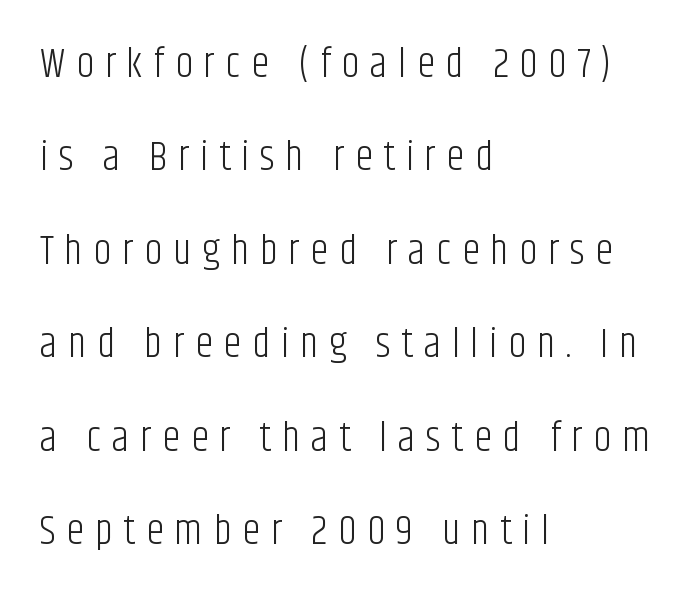
Q: Is the text bold? A: No.
Q: Is the text italic (slanted)? A: No, it is upright.
Q: Is the typeface a serif or a sans-serif typeface? A: Sans-serif.
Q: Is the text underlined? A: No.
Q: How is the paragraph aligned? A: Left-aligned.
Q: Is the spacing between letters normal or unusually wide? A: Unusually wide.
Q: Is the spacing between lines tight, normal or loose? A: Loose.
Q: Width (condensed, normal, or wide)? A: Condensed.
Q: Stroke contrast? A: Low.
Q: x-height? A: Large.
Q: Monospaced? A: No.
